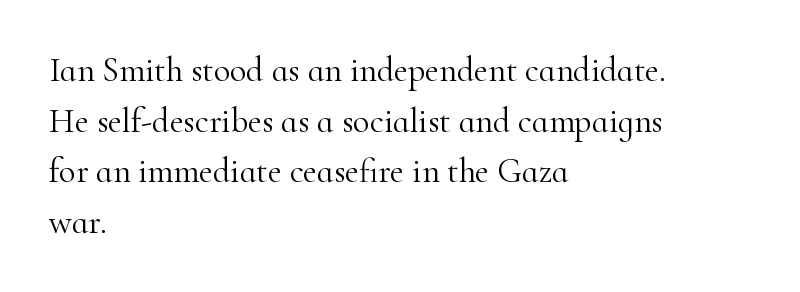
The image shows 34 px light serif type, upright; set left-aligned, normal line spacing (1.49x), normal letter spacing, not underlined; high stroke contrast and a small x-height.
